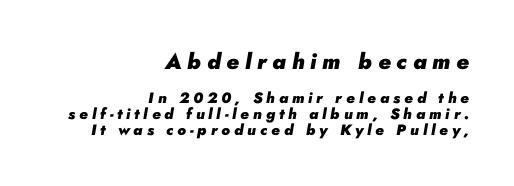
The image shows 22 px bold type, italic (leaning right); set right-aligned, tight line spacing (1.06x), unusually wide letter spacing (+0.26 em), not underlined; the first (top) block is 1.47x larger.
